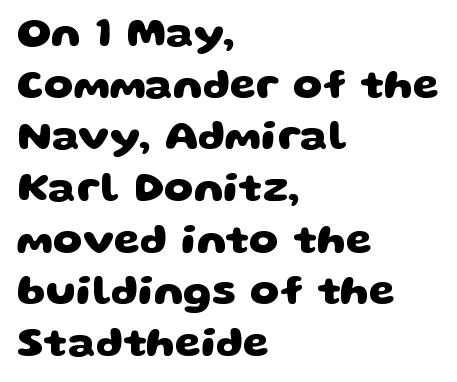
The image shows 42 px heavy, wide sans-serif type; set left-aligned, line spacing 1.23x, normal letter spacing, not underlined; low stroke contrast and a large x-height.
